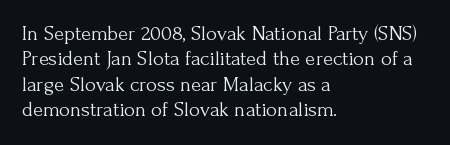
{"italic": "no", "bold": "no", "underline": "no", "align": "left", "line_spacing_ratio": 1.21, "letter_spacing": "normal", "letter_spacing_em": 0.0, "glyph_px": 21}
